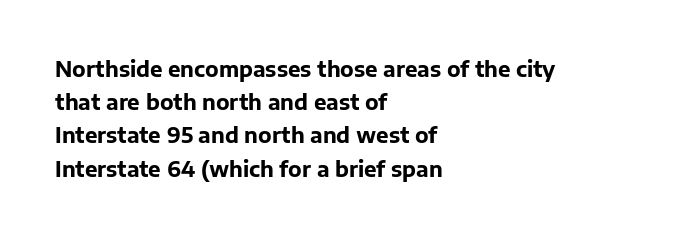
The font is running at its bold setting. Letters rest on an invisible, unmarked baseline. Students, note that the glyphs here touch the page at normal intervals. The rendering anchors every line to the left-hand side.
